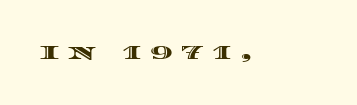
Quick note: underline off. Words appear elongated and porous because spacing is wide. A typesetter would mark this as roman, not italic.
